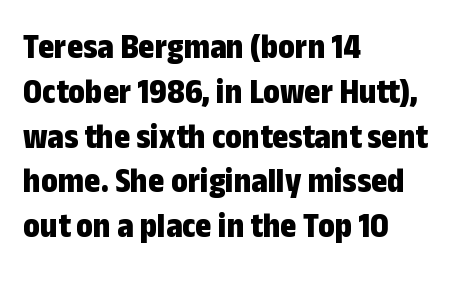
Q: Is the text bold? A: Yes.
Q: Is the text italic (slanted)? A: No, it is upright.
Q: Is the typeface a serif or a sans-serif typeface? A: Sans-serif.
Q: Is the text underlined? A: No.
Q: How is the paragraph aligned? A: Left-aligned.
Q: Is the spacing between letters normal or unusually wide? A: Normal.
Q: Is the spacing between lines tight, normal or loose? A: Normal.
Q: Width (condensed, normal, or wide)? A: Condensed.
Q: Stroke contrast? A: Low.
Q: x-height? A: Medium.
Q: Monospaced? A: No.
